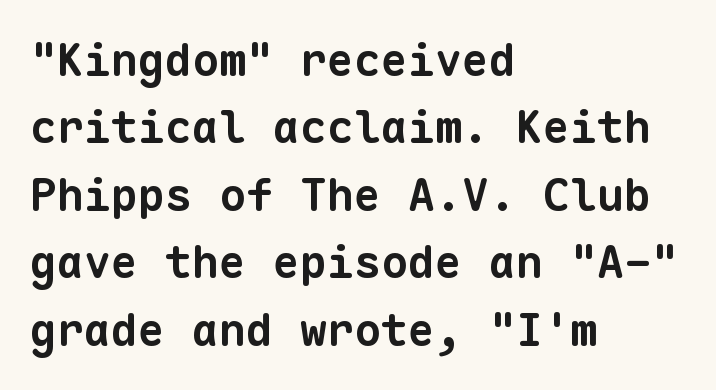
{"serif": "no", "bold": "yes", "weight": "bold", "width": "normal", "stroke_contrast": "low", "x_height": "medium", "monospaced": "yes", "underline": "no", "align": "left", "line_spacing": "normal", "line_spacing_ratio": 1.5, "letter_spacing": "normal", "letter_spacing_em": 0.0, "glyph_px": 45}
